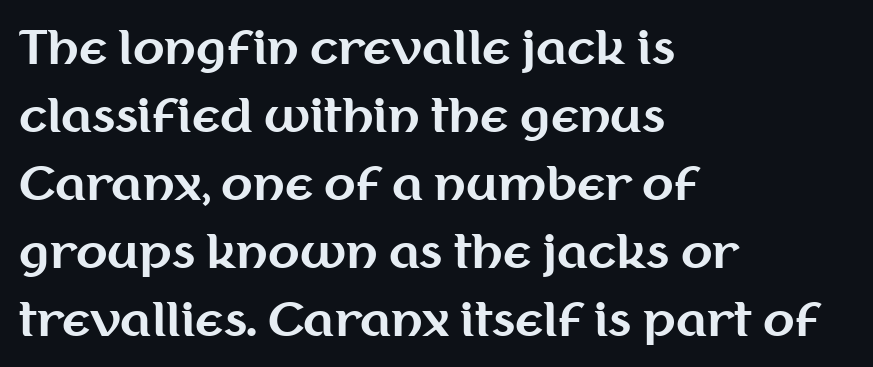
How heavy is the stroke? Heavy — this is a bold. Check under the words: just untouched page. These lines are composed in type without serifs. The vertical gap from one line to the next is medium.
